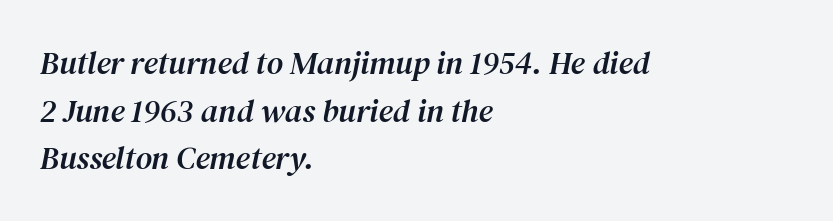
The image shows 32 px serif type, italic (leaning right); set left-aligned, normal line spacing (1.49x), normal letter spacing, not underlined; medium stroke contrast and a medium x-height.
